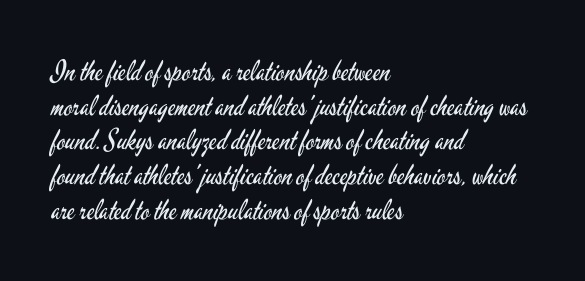
Q: Is the text bold? A: No.
Q: Is the text italic (slanted)? A: Yes.
Q: Is the typeface a serif or a sans-serif typeface? A: Sans-serif.
Q: Is the text underlined? A: No.
Q: How is the paragraph aligned? A: Left-aligned.
Q: Is the spacing between letters normal or unusually wide? A: Normal.
Q: Width (condensed, normal, or wide)? A: Condensed.
Q: Stroke contrast? A: Low.
Q: x-height? A: Small.
Q: Monospaced? A: No.
